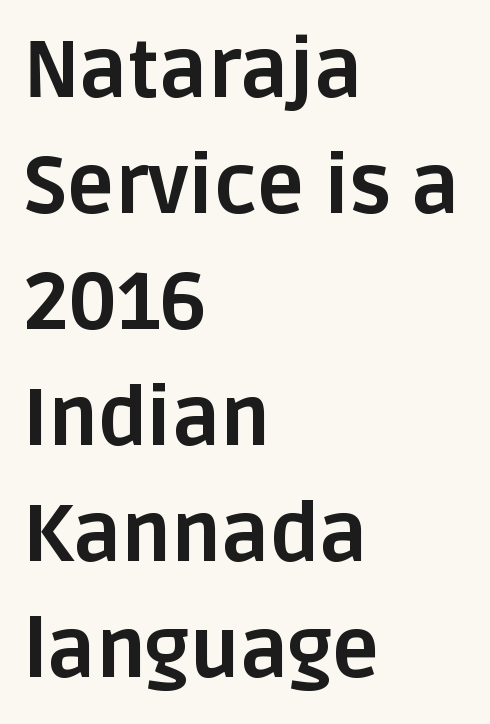
{"serif": "no", "italic": "no", "bold": "yes", "weight": "bold", "width": "normal", "stroke_contrast": "low", "x_height": "large", "monospaced": "no", "underline": "no", "align": "left", "line_spacing": "normal", "line_spacing_ratio": 1.45, "letter_spacing": "normal", "letter_spacing_em": 0.0, "glyph_px": 80}
